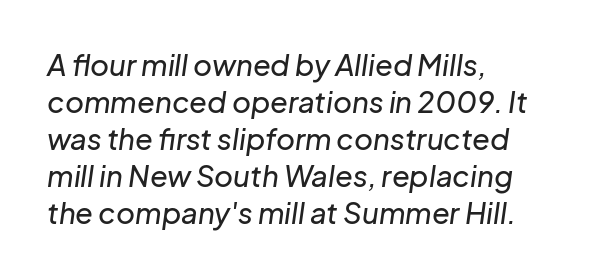
Q: Is the text italic (slanted)? A: Yes, it leans right by about 8 degrees.
Q: Is the text underlined? A: No.
Q: How is the paragraph aligned? A: Left-aligned.
Q: Is the spacing between letters normal or unusually wide? A: Normal.
Q: Is the spacing between lines tight, normal or loose? A: Normal.
Q: Width (condensed, normal, or wide)? A: Normal.
Q: Stroke contrast? A: Low.
Q: x-height? A: Medium.
Q: Monospaced? A: No.
